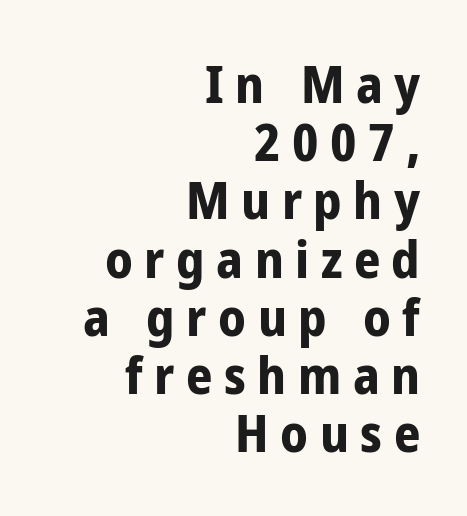
Q: Is the text bold? A: Yes.
Q: Is the text italic (slanted)? A: No, it is upright.
Q: Is the typeface a serif or a sans-serif typeface? A: Sans-serif.
Q: Is the text underlined? A: No.
Q: How is the paragraph aligned? A: Right-aligned.
Q: Is the spacing between letters normal or unusually wide? A: Unusually wide.
Q: Is the spacing between lines tight, normal or loose? A: Tight.
Q: Width (condensed, normal, or wide)? A: Condensed.
Q: Stroke contrast? A: Low.
Q: x-height? A: Medium.
Q: Monospaced? A: No.
